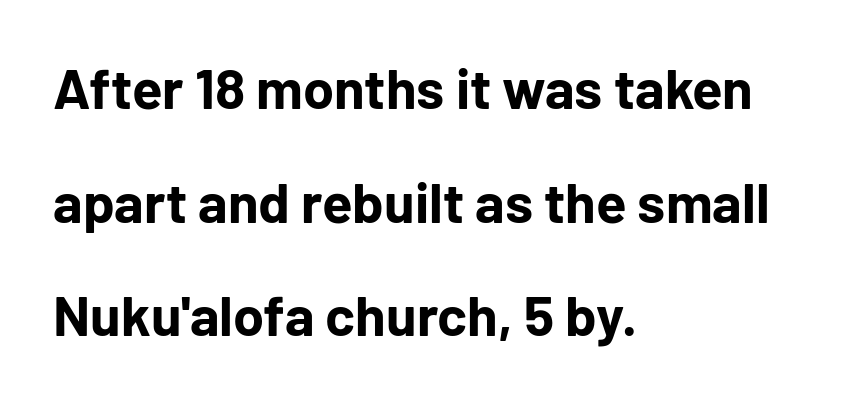
Students, note that the glyphs here touch the page at normal intervals. The setting favours the left margin, as ordinary paragraphs usually do. Line spacing here is loose. Typographically, this falls in the sans-serif category. Designer's note — italics off, roman on. Spacing verdict: proportional, widths tailored to each character.
